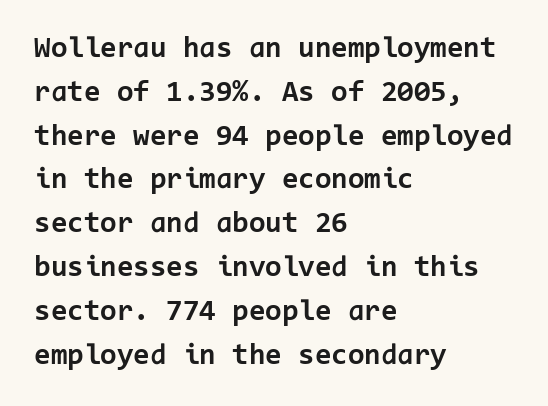
{"serif": "no", "italic": "no", "bold": "yes", "weight": "bold", "width": "normal", "stroke_contrast": "low", "x_height": "medium", "monospaced": "yes", "underline": "no", "align": "left", "line_spacing": "normal", "line_spacing_ratio": 1.46, "letter_spacing": "normal", "letter_spacing_em": 0.0, "glyph_px": 30}
